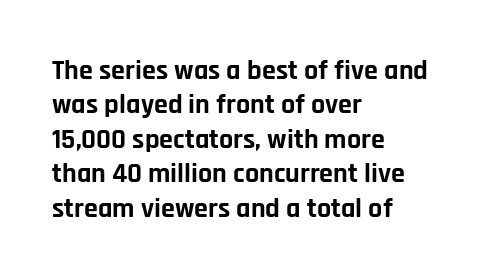
{"serif": "no", "italic": "no", "bold": "yes", "weight": "bold", "width": "normal", "stroke_contrast": "low", "x_height": "large", "monospaced": "no", "underline": "no", "align": "left", "line_spacing_ratio": 1.23, "letter_spacing": "normal", "letter_spacing_em": 0.0, "glyph_px": 28}
